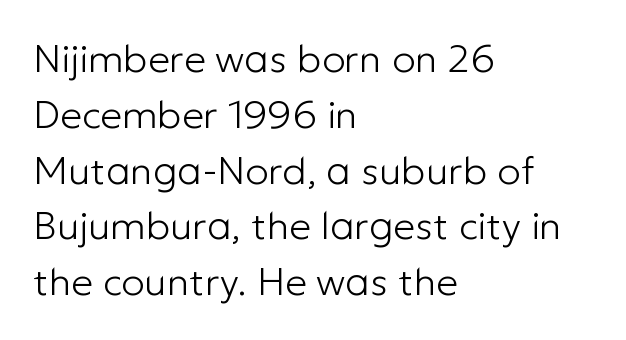
{"serif": "no", "italic": "no", "bold": "no", "weight": "light", "width": "normal", "stroke_contrast": "low", "x_height": "medium", "monospaced": "no", "underline": "no", "align": "left", "line_spacing": "normal", "line_spacing_ratio": 1.43, "letter_spacing": "normal", "letter_spacing_em": 0.0, "glyph_px": 39}
